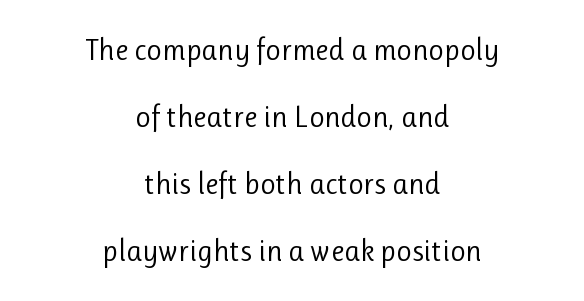
The image shows 30 px regular-weight sans-serif type, upright; set centered, loose line spacing (2.23x), normal letter spacing, not underlined; low stroke contrast and a medium x-height.
